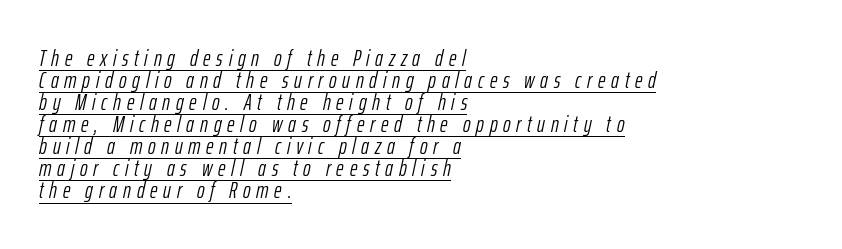
The image shows 23 px text type, italic (leaning right); set left-aligned, tight line spacing (0.96x), unusually wide letter spacing (+0.25 em), underlined.
